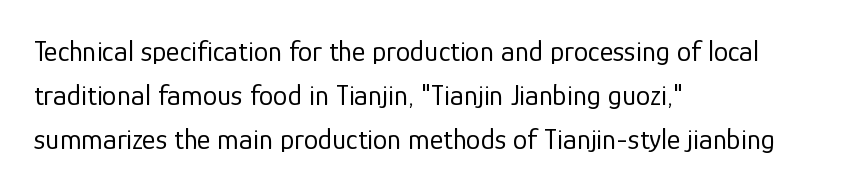
{"serif": "no", "italic": "no", "bold": "no", "weight": "regular", "width": "normal", "stroke_contrast": "low", "x_height": "medium", "monospaced": "no", "underline": "no", "align": "left", "line_spacing": "normal", "line_spacing_ratio": 1.52, "letter_spacing": "normal", "letter_spacing_em": 0.0, "glyph_px": 29}
